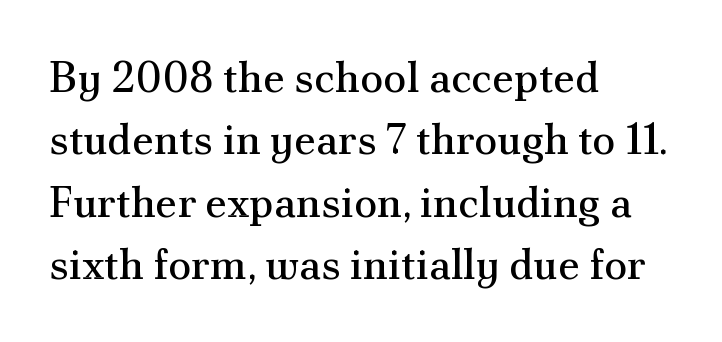
{"serif": "yes", "italic": "no", "bold": "no", "weight": "regular", "width": "normal", "stroke_contrast": "medium", "x_height": "small", "monospaced": "no", "underline": "no", "align": "left", "line_spacing": "normal", "line_spacing_ratio": 1.45, "letter_spacing": "normal", "letter_spacing_em": 0.0, "glyph_px": 43}
